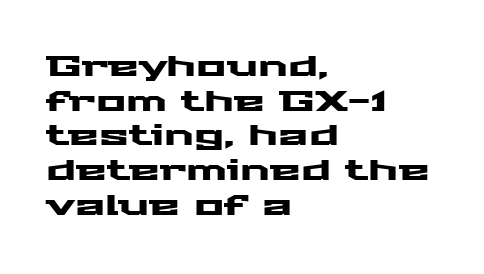
Rendered with straight, roman letterforms. These lines are rendered in a variable-pitch font. Is this a sans? Yes — the strokes have no serifs. The type is set solid horizontally, with unmodified tracking. Left-aligned paragraph, ragged on the right. The foot of each line stays bare and open.
